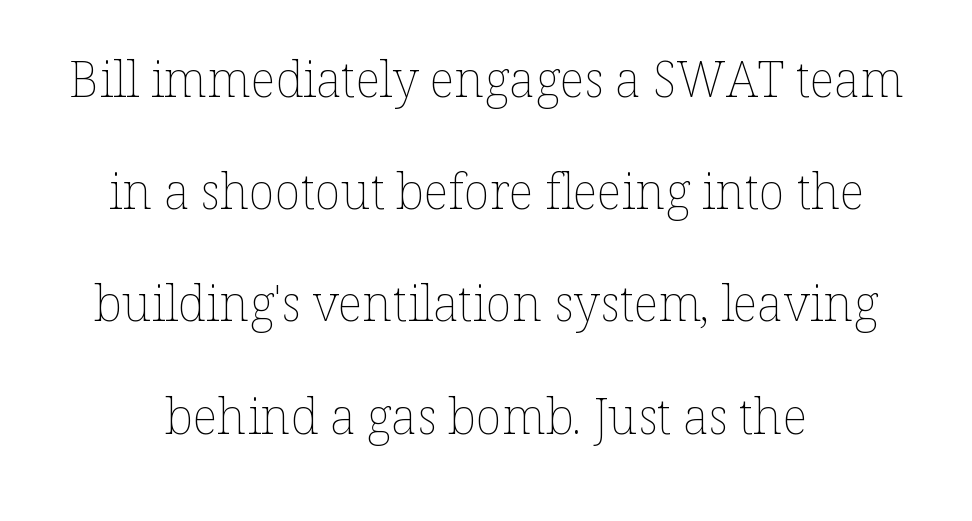
No extra tracking has been applied to these lines. Posture: straight, roman, zero tilt. If you folded the block vertically in half, each line would mirror itself in length. The line-height multiplier appears high, well above default.
